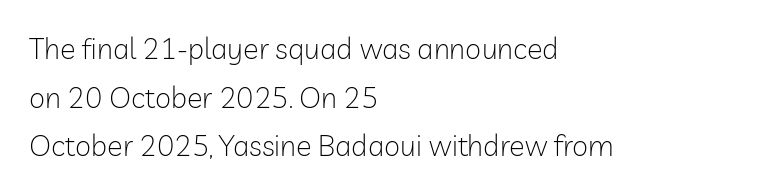
One glance says typical: line gaps are just what's usual. Casual observation: everything's shoved over to the left. Compared with a typical body face, this is equally light or lighter still. Is this a sans? Yes — the strokes have no serifs. Ordinary non-slanted type is in use.
